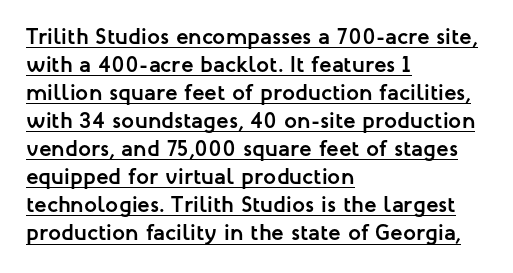
Q: Is the text bold? A: Yes.
Q: Is the text italic (slanted)? A: No, it is upright.
Q: Is the text underlined? A: Yes.
Q: How is the paragraph aligned? A: Left-aligned.
Q: Is the spacing between letters normal or unusually wide? A: Normal.
